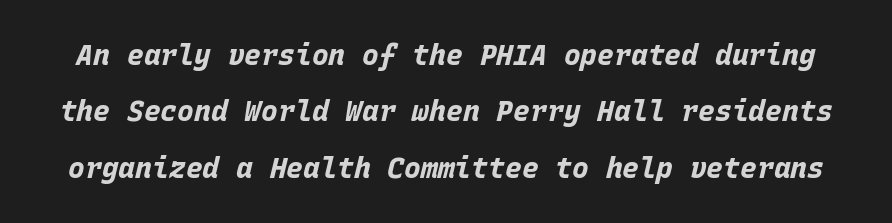
The image shows 28 px bold type, italic (leaning right), monospaced; set loose line spacing (2.01x), normal letter spacing, not underlined; low stroke contrast and a large x-height.
